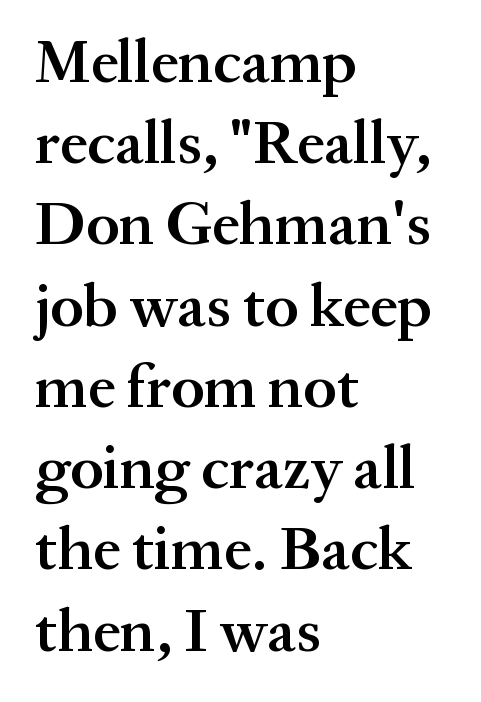
{"serif": "yes", "italic": "no", "bold": "semi", "weight": "semibold", "width": "normal", "stroke_contrast": "medium", "x_height": "medium", "monospaced": "no", "underline": "no", "align": "left", "line_spacing": "normal", "line_spacing_ratio": 1.31, "letter_spacing": "normal", "letter_spacing_em": 0.0, "glyph_px": 62}
